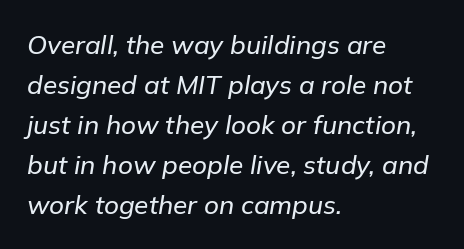
Q: Is the text italic (slanted)? A: Yes, it leans right by about 9 degrees.
Q: Is the text underlined? A: No.
Q: How is the paragraph aligned? A: Left-aligned.
Q: Is the spacing between letters normal or unusually wide? A: Normal.
Q: Is the spacing between lines tight, normal or loose? A: Normal.
